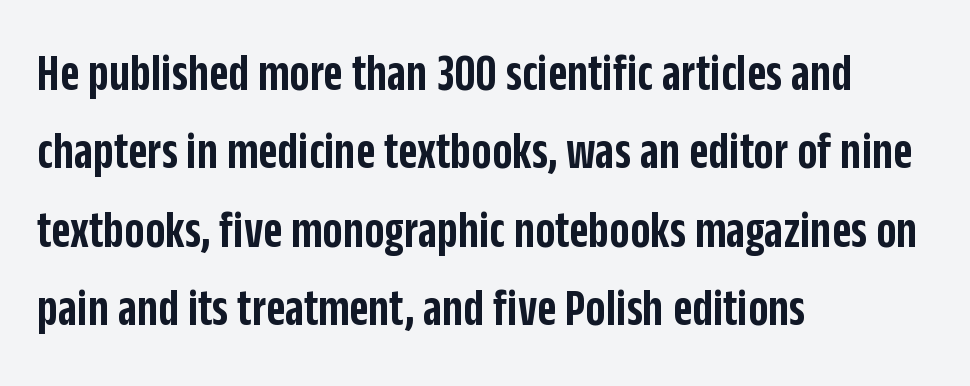
Q: Is the text bold? A: Semi-bold.
Q: Is the text italic (slanted)? A: No, it is upright.
Q: Is the typeface a serif or a sans-serif typeface? A: Sans-serif.
Q: Is the text underlined? A: No.
Q: How is the paragraph aligned? A: Left-aligned.
Q: Is the spacing between letters normal or unusually wide? A: Normal.
Q: Is the spacing between lines tight, normal or loose? A: Normal.
Q: Width (condensed, normal, or wide)? A: Condensed.
Q: Stroke contrast? A: Low.
Q: x-height? A: Large.
Q: Monospaced? A: No.
